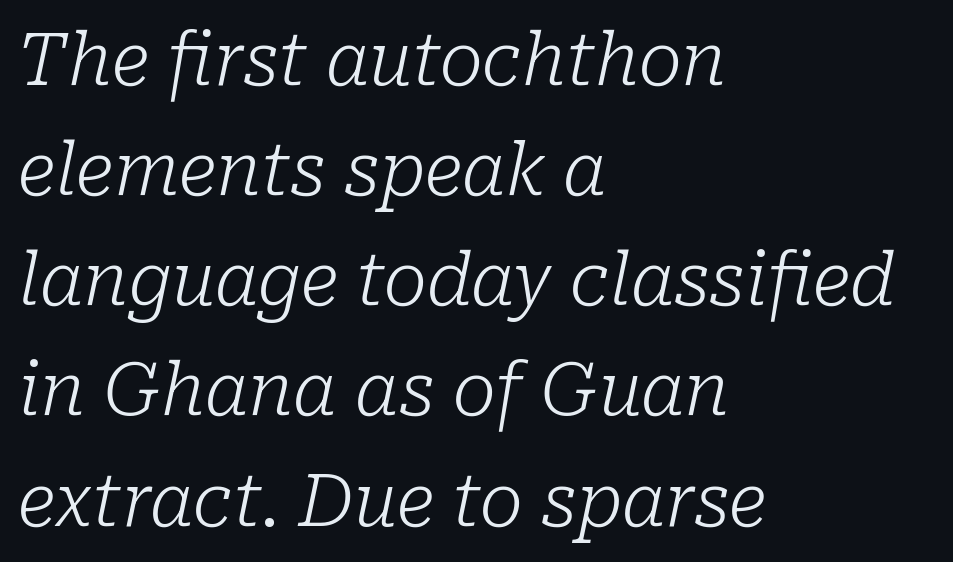
{"serif": "yes", "italic": "yes", "lean": "right", "slant_degrees": 10, "bold": "no", "weight": "light", "width": "normal", "stroke_contrast": "low", "x_height": "medium", "monospaced": "no", "underline": "no", "align": "left", "line_spacing": "normal", "line_spacing_ratio": 1.53, "letter_spacing": "normal", "letter_spacing_em": 0.0, "glyph_px": 72}
